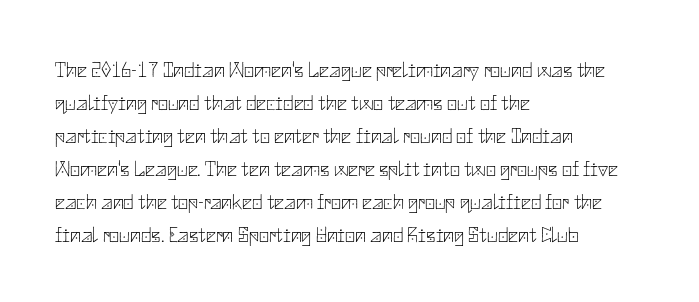
The image shows 22 px text type, upright; set left-aligned, normal line spacing (1.5x), normal letter spacing, not underlined.
